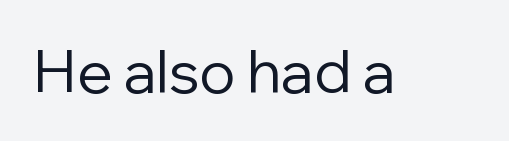
The image shows 59 px regular-weight sans-serif type, upright; set normal letter spacing, not underlined; low stroke contrast and a medium x-height.
